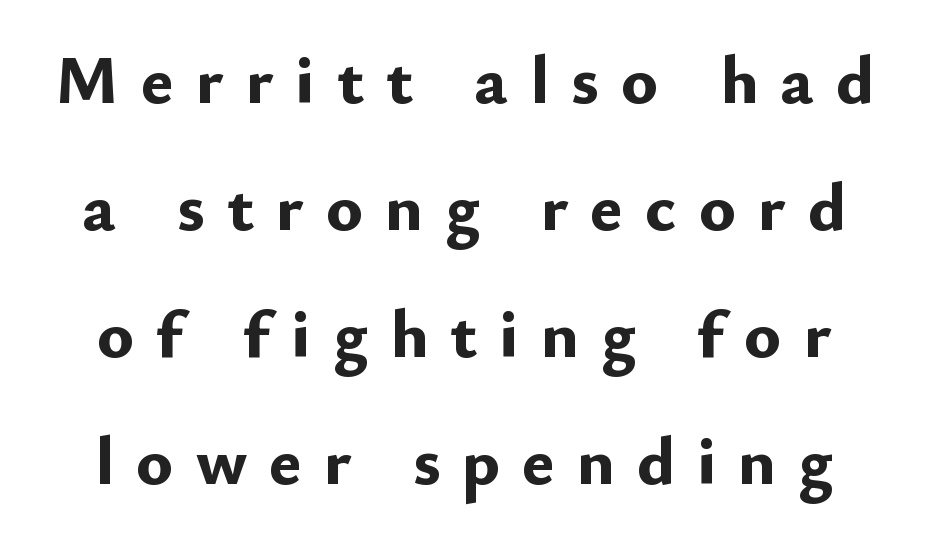
The image shows 69 px bold sans-serif type, upright; set line spacing 1.84x, unusually wide letter spacing (+0.32 em), not underlined; low stroke contrast and a small x-height.
